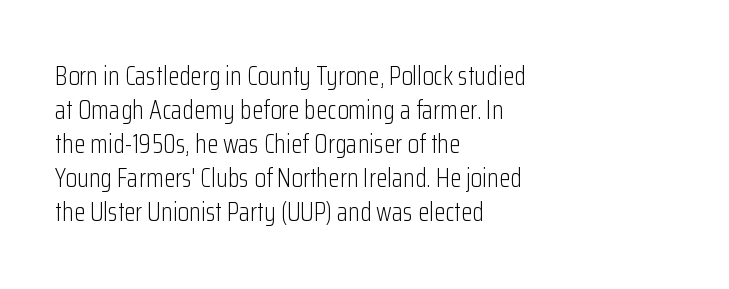
Q: Is the text bold? A: No.
Q: Is the text italic (slanted)? A: No, it is upright.
Q: Is the text underlined? A: No.
Q: How is the paragraph aligned? A: Left-aligned.
Q: Is the spacing between letters normal or unusually wide? A: Normal.
Q: Is the spacing between lines tight, normal or loose? A: Normal.
